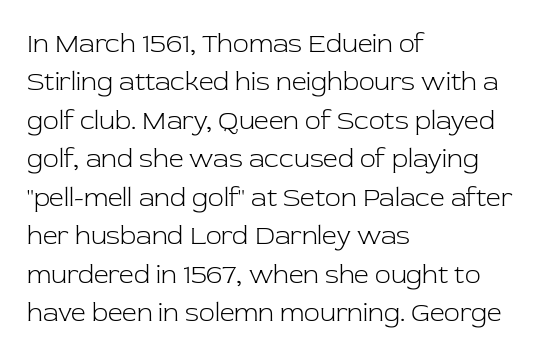
Q: Is the text bold? A: No.
Q: Is the text italic (slanted)? A: No, it is upright.
Q: Is the text underlined? A: No.
Q: How is the paragraph aligned? A: Left-aligned.
Q: Is the spacing between letters normal or unusually wide? A: Normal.
Q: Is the spacing between lines tight, normal or loose? A: Normal.
